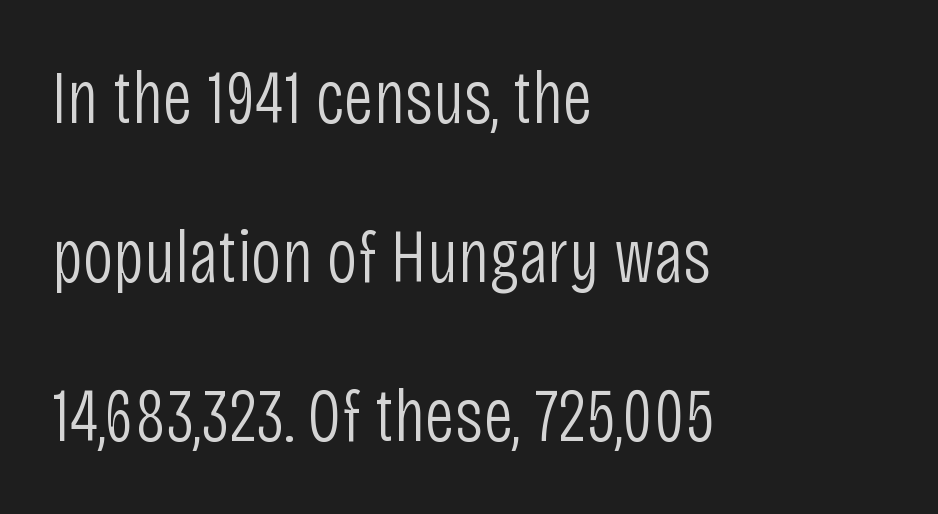
Reading down the column, the eye jumps a long way to each next line. A sans-serif font was chosen for this passage. The rendering uses natural spacing where letterforms have individual widths. Has an underline been added? It has not. Where is the straight margin? On the left.
